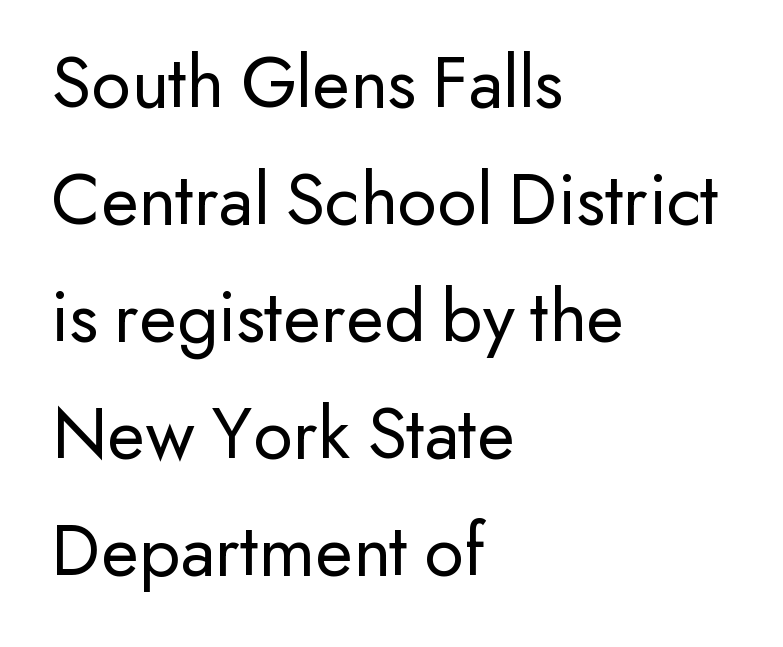
Q: Is the text bold? A: No.
Q: Is the text italic (slanted)? A: No, it is upright.
Q: Is the typeface a serif or a sans-serif typeface? A: Sans-serif.
Q: Is the text underlined? A: No.
Q: How is the paragraph aligned? A: Left-aligned.
Q: Is the spacing between letters normal or unusually wide? A: Normal.
Q: Is the spacing between lines tight, normal or loose? A: Normal.
Q: Width (condensed, normal, or wide)? A: Normal.
Q: Stroke contrast? A: Low.
Q: x-height? A: Small.
Q: Monospaced? A: No.
